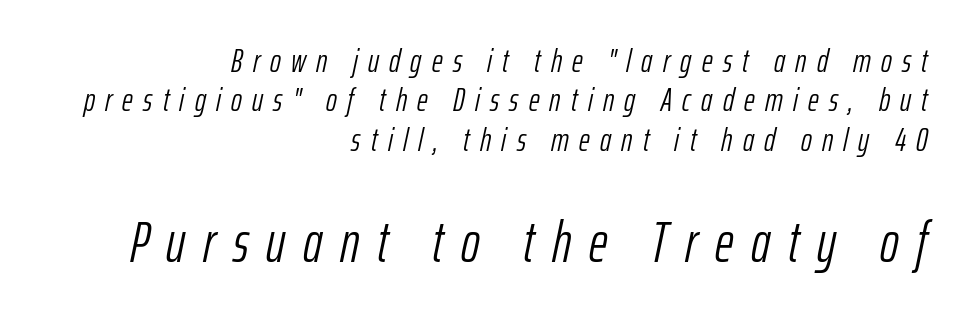
Q: Is the text bold? A: No.
Q: Is the text italic (slanted)? A: Yes, it leans right by about 12 degrees.
Q: Is the text underlined? A: No.
Q: How is the paragraph aligned? A: Right-aligned.
Q: Is the spacing between letters normal or unusually wide? A: Unusually wide.
Q: Which block of text is set in a larger size, the first (top) or the second (bottom)? A: The second (bottom) one.
Q: Width (condensed, normal, or wide)? A: Condensed.
Q: Stroke contrast? A: Low.
Q: x-height? A: Medium.
Q: Monospaced? A: No.
